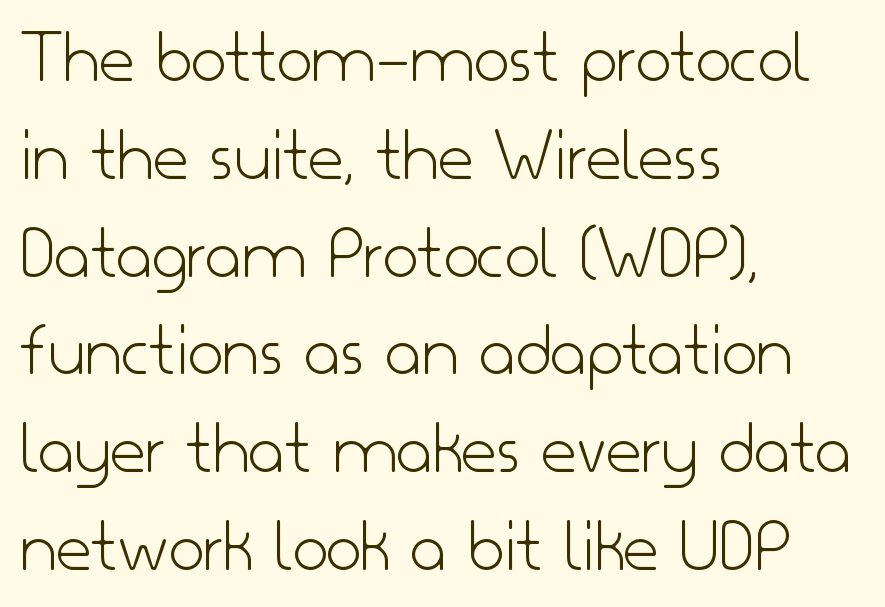
Q: Is the text bold? A: No.
Q: Is the text italic (slanted)? A: No, it is upright.
Q: Is the typeface a serif or a sans-serif typeface? A: Sans-serif.
Q: Is the text underlined? A: No.
Q: How is the paragraph aligned? A: Left-aligned.
Q: Is the spacing between letters normal or unusually wide? A: Normal.
Q: Is the spacing between lines tight, normal or loose? A: Normal.
Q: Width (condensed, normal, or wide)? A: Normal.
Q: Stroke contrast? A: Low.
Q: x-height? A: Small.
Q: Monospaced? A: No.
